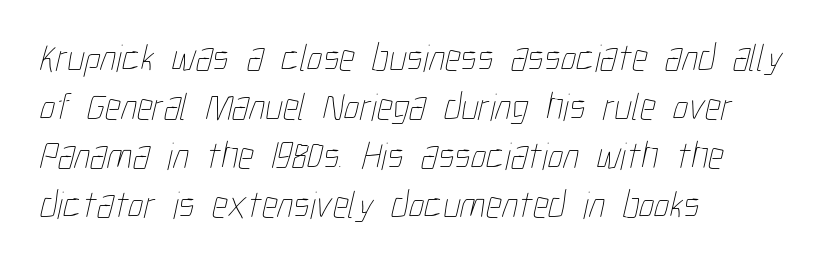
The image shows 39 px thin, condensed type; set left-aligned, normal line spacing (1.26x), normal letter spacing, not underlined; low stroke contrast and a medium x-height.
